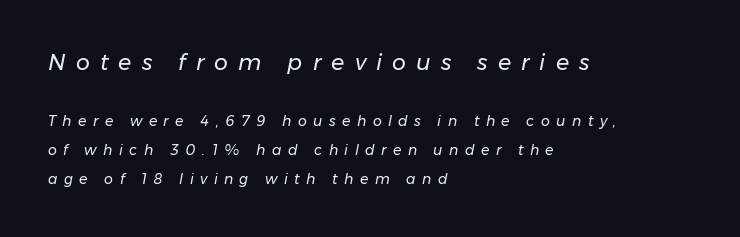
Q: Is the text bold? A: No.
Q: Is the text italic (slanted)? A: Yes, it leans right by about 11 degrees.
Q: Is the text underlined? A: No.
Q: How is the paragraph aligned? A: Left-aligned.
Q: Is the spacing between letters normal or unusually wide? A: Unusually wide.
Q: Is the spacing between lines tight, normal or loose? A: Loose.
Q: Which block of text is set in a larger size, the first (top) or the second (bottom)? A: The first (top) one.
